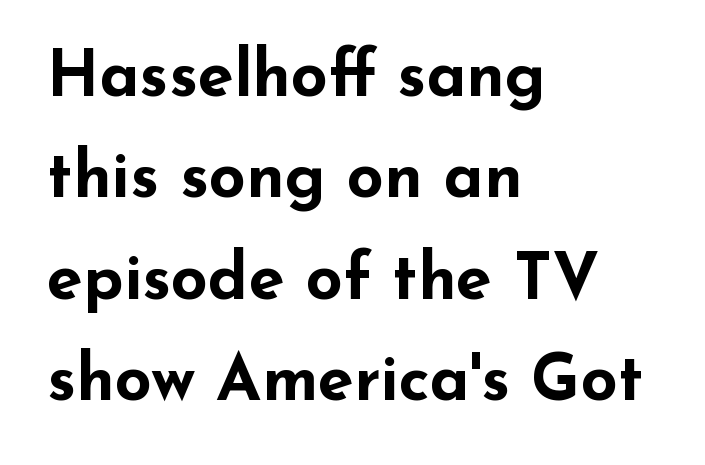
{"serif": "no", "italic": "no", "bold": "yes", "weight": "bold", "width": "wide", "stroke_contrast": "low", "x_height": "small", "monospaced": "no", "underline": "no", "align": "left", "line_spacing": "normal", "line_spacing_ratio": 1.56, "letter_spacing": "normal", "letter_spacing_em": 0.0, "glyph_px": 65}
